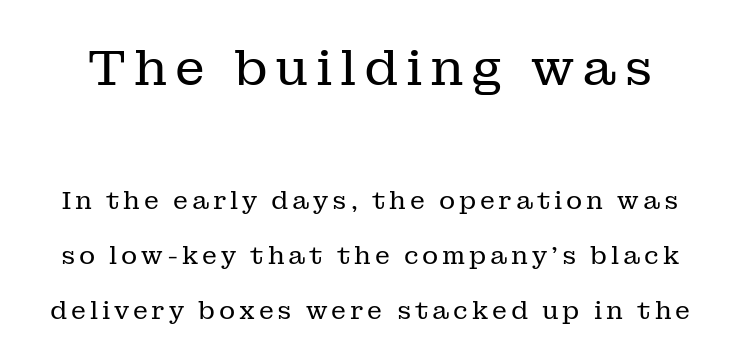
Q: Is the text bold? A: No.
Q: Is the text italic (slanted)? A: No, it is upright.
Q: Is the typeface a serif or a sans-serif typeface? A: Serif.
Q: Is the text underlined? A: No.
Q: Is the spacing between lines tight, normal or loose? A: Loose.
Q: Which block of text is set in a larger size, the first (top) or the second (bottom)? A: The first (top) one.
Q: Width (condensed, normal, or wide)? A: Normal.
Q: Stroke contrast? A: Low.
Q: x-height? A: Medium.
Q: Monospaced? A: No.
